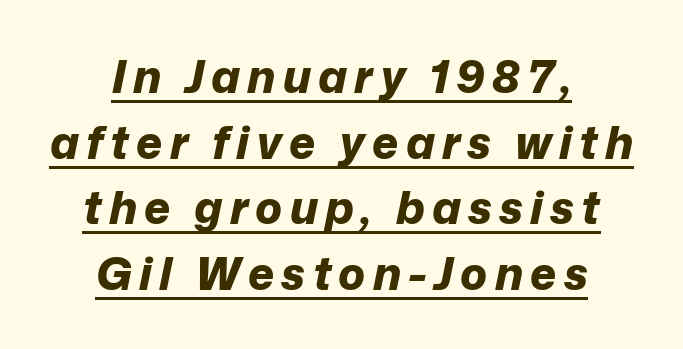
Q: Is the text bold? A: Yes.
Q: Is the text italic (slanted)? A: Yes, it leans right by about 12 degrees.
Q: Is the text underlined? A: Yes.
Q: How is the paragraph aligned? A: Centered.
Q: Is the spacing between lines tight, normal or loose? A: Normal.
Q: Width (condensed, normal, or wide)? A: Normal.
Q: Stroke contrast? A: Low.
Q: x-height? A: Medium.
Q: Monospaced? A: No.
